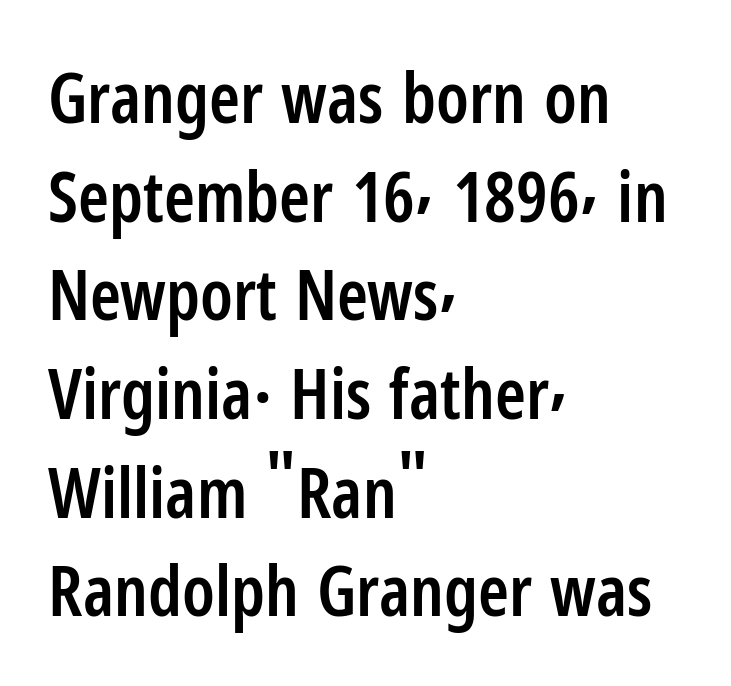
The image shows 70 px semibold, condensed sans-serif type, upright; set left-aligned, normal line spacing (1.41x), normal letter spacing, not underlined; low stroke contrast and a medium x-height.
